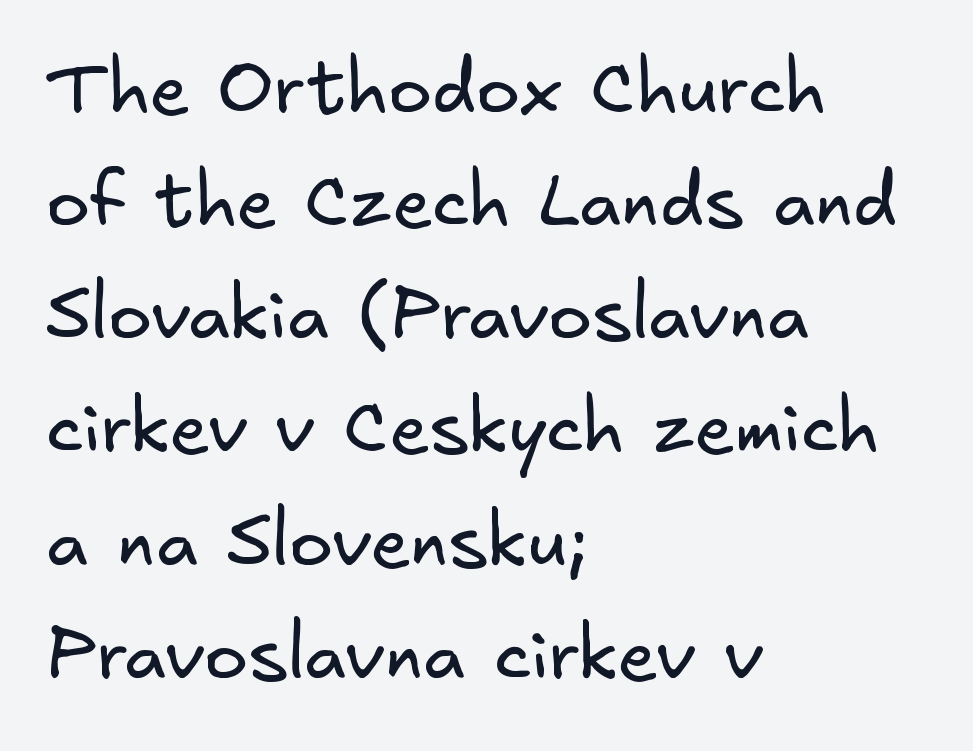
A bare baseline throughout the passage. The lines in this sample share a left origin and differ only in where they stop. A typesetter would call this leading conventional body-copy spacing. The weight tops out at a normal text grade.
